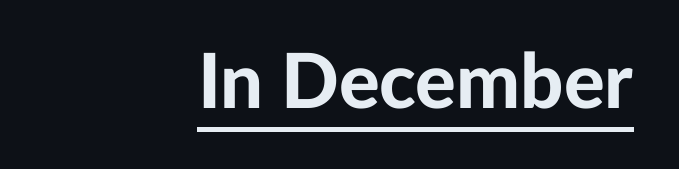
The image shows 76 px bold sans-serif type, upright; set right-aligned, normal letter spacing, underlined; low stroke contrast and a medium x-height.
